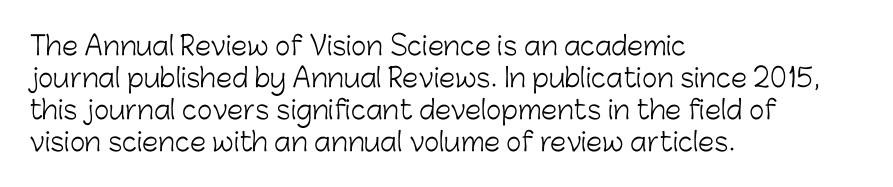
The passage shown is not underscored anywhere. Words appear dense and cohesive because spacing is normal. Alignment: flush left. Unlike italic type, these characters show no tilt at all.
